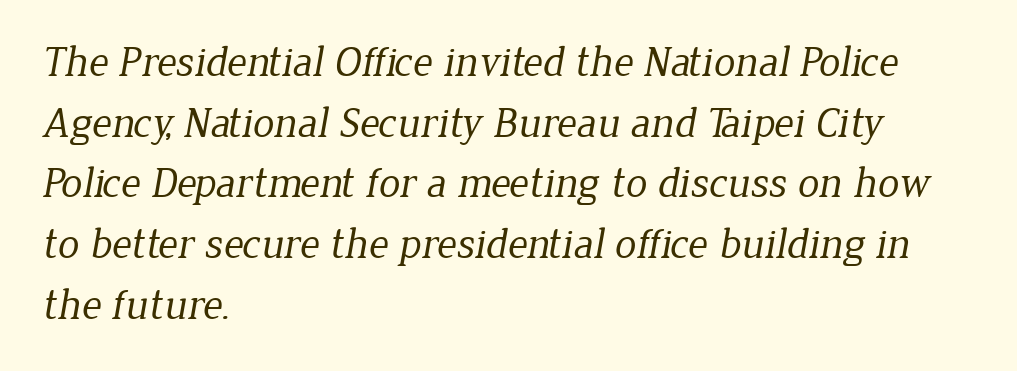
{"serif": "yes", "bold": "no", "weight": "regular", "width": "normal", "stroke_contrast": "low", "x_height": "medium", "monospaced": "no", "underline": "no", "align": "left", "line_spacing": "normal", "line_spacing_ratio": 1.41, "letter_spacing": "normal", "letter_spacing_em": 0.0, "glyph_px": 43}
